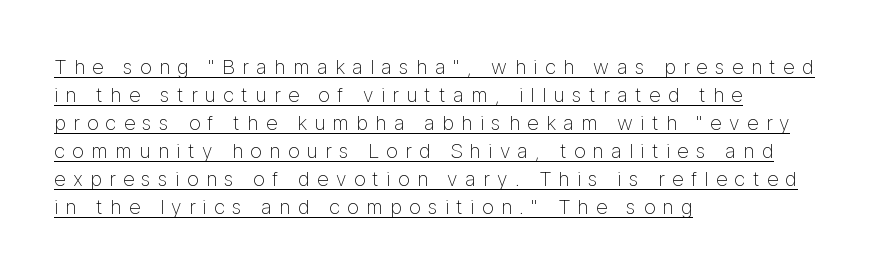
{"italic": "no", "bold": "no", "underline": "yes", "align": "left", "line_spacing": "normal", "line_spacing_ratio": 1.33, "letter_spacing": "wide", "letter_spacing_em": 0.35, "glyph_px": 21}
